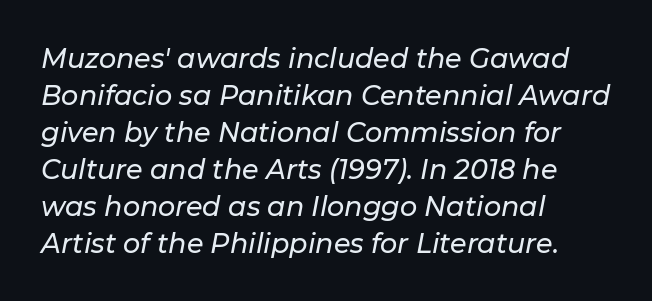
You could call the tracking neutral — neither tight nor loose. This is oblique type, the kind used for emphasis or titles. Reading down the block, your eye returns to a fixed left position each line. Check the space under the baseline: it is left empty. These lines sit exactly where default settings would place them.
